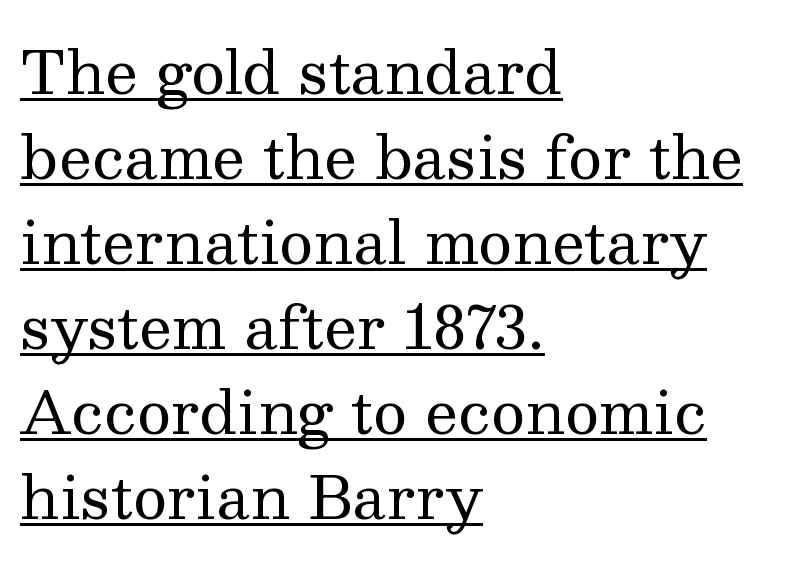
Stroke mass is kept to a normal reading level or below. One-word summary of the alignment: left. Glance below the letters and you will spot a drawn line. Posture: straight, roman, zero tilt.
